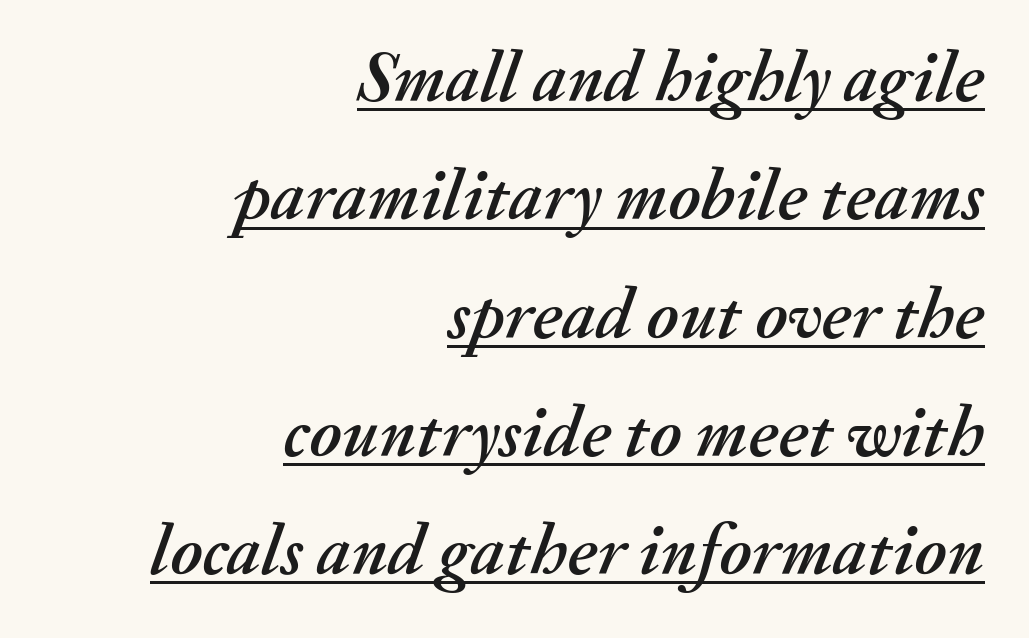
{"italic": "yes", "lean": "right", "slant_degrees": 20, "width": "normal", "stroke_contrast": "medium", "x_height": "small", "monospaced": "no", "underline": "yes", "align": "right", "line_spacing": "normal", "line_spacing_ratio": 1.62, "letter_spacing": "normal", "letter_spacing_em": 0.0, "glyph_px": 73}
